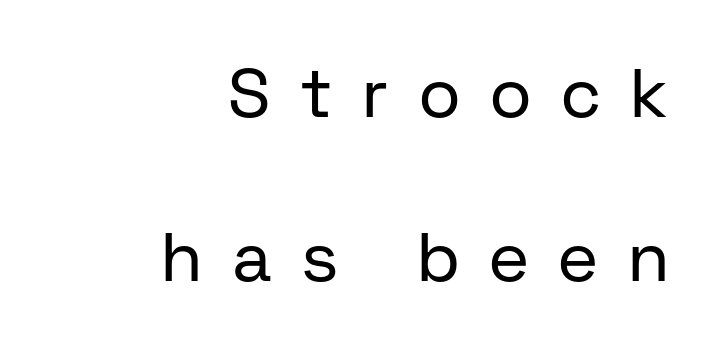
Here the designer chose a conventional face with non-uniform glyph widths. Any mark beneath the type? The region is blank. The letters stand straight up with perfectly vertical stems. Each stroke keeps to a modest, everyday thickness or less. Widely set lines give the paragraph a tall, airy silhouette.
